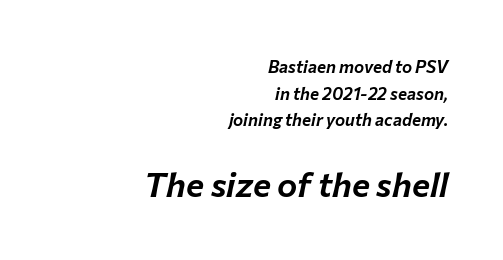
The image shows 34 px text type, italic (leaning right); set right-aligned, normal line spacing (1.57x), normal letter spacing, not underlined; the second (bottom) block is 2.0x larger; low stroke contrast and a medium x-height.
